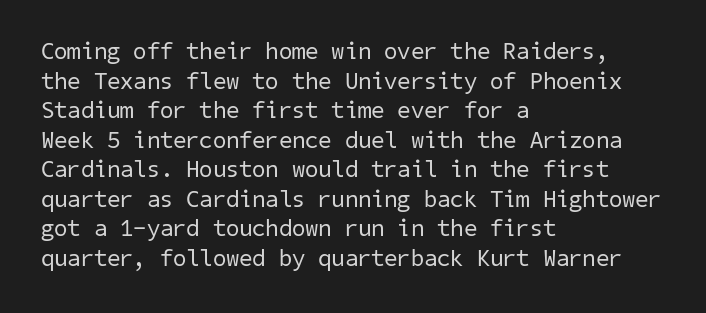
Q: Is the text bold? A: No.
Q: Is the text underlined? A: No.
Q: How is the paragraph aligned? A: Left-aligned.
Q: Is the spacing between letters normal or unusually wide? A: Normal.
